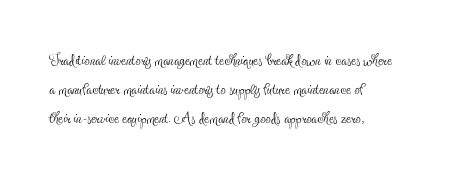
Tracking here is standard; glyphs follow each other at the usual distance. Heft: none added — not bold. These lines are set flush left with a ragged right edge. Has an underline been added? It has not.
